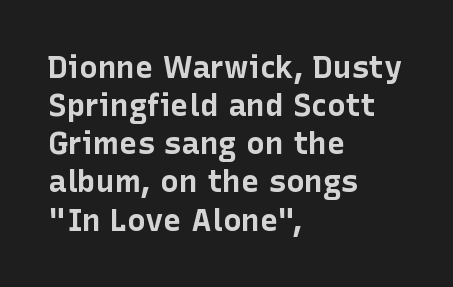
Regarding serifs, this sample does without them. Vertical strokes here are truly vertical. Left-aligned paragraph, ragged on the right. Anything drawn beneath the words? Only blank space. Look at the stroke-to-counter ratio: heavy, a bold. Spacing verdict: proportional, widths tailored to each character.
